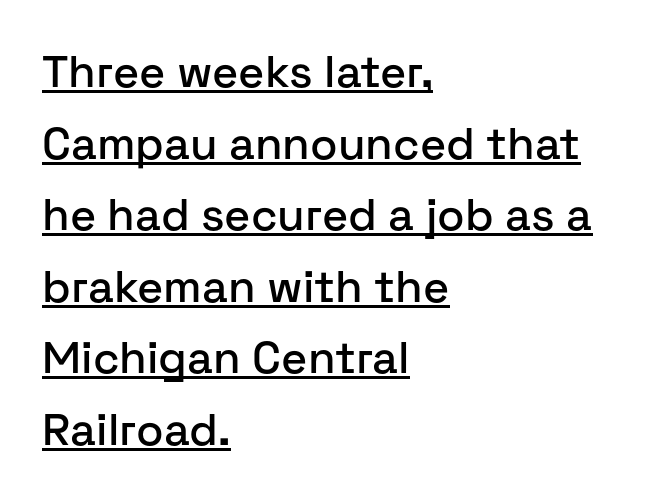
Q: Is the text italic (slanted)? A: No, it is upright.
Q: Is the typeface a serif or a sans-serif typeface? A: Sans-serif.
Q: Is the text underlined? A: Yes.
Q: How is the paragraph aligned? A: Left-aligned.
Q: Is the spacing between letters normal or unusually wide? A: Normal.
Q: Is the spacing between lines tight, normal or loose? A: Normal.
Q: Width (condensed, normal, or wide)? A: Normal.
Q: Stroke contrast? A: Low.
Q: x-height? A: Medium.
Q: Monospaced? A: No.
